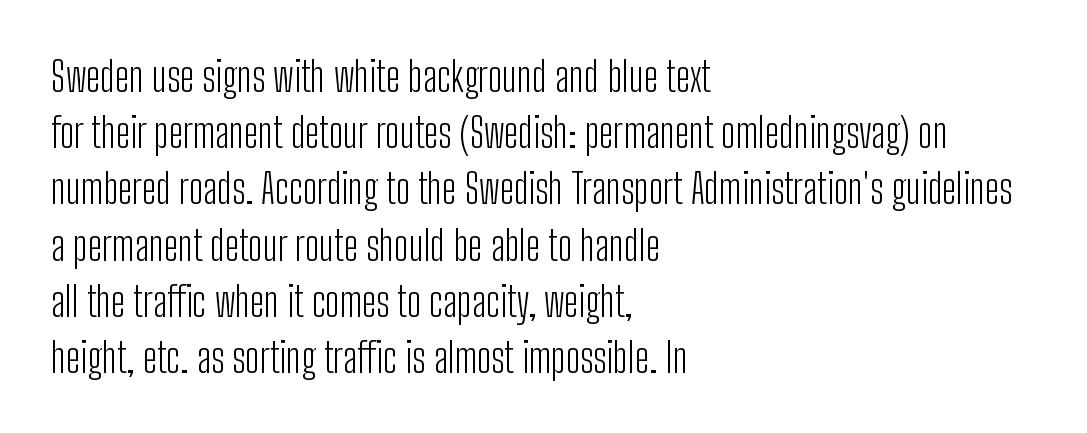
Q: Is the text bold? A: No.
Q: Is the text italic (slanted)? A: No, it is upright.
Q: Is the typeface a serif or a sans-serif typeface? A: Sans-serif.
Q: Is the text underlined? A: No.
Q: How is the paragraph aligned? A: Left-aligned.
Q: Is the spacing between letters normal or unusually wide? A: Normal.
Q: Is the spacing between lines tight, normal or loose? A: Normal.
Q: Width (condensed, normal, or wide)? A: Condensed.
Q: Stroke contrast? A: Low.
Q: x-height? A: Medium.
Q: Monospaced? A: No.
